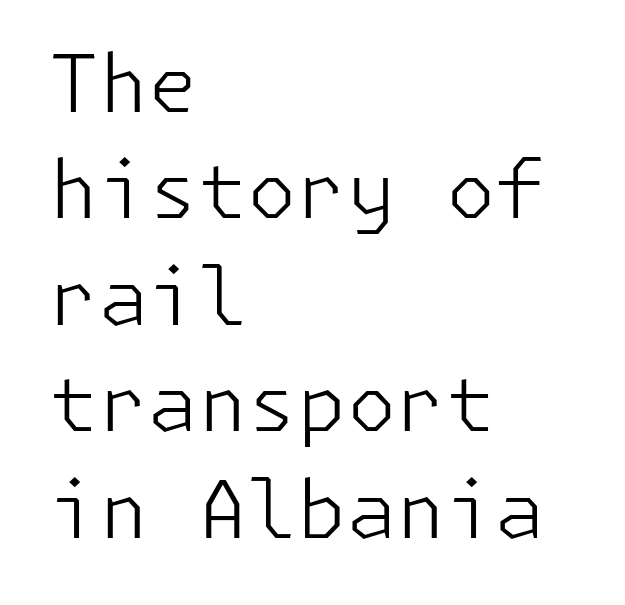
{"serif": "no", "italic": "no", "bold": "no", "weight": "light", "width": "normal", "stroke_contrast": "low", "x_height": "medium", "underline": "no", "align": "left", "line_spacing": "normal", "line_spacing_ratio": 1.33, "letter_spacing": "normal", "letter_spacing_em": 0.0, "glyph_px": 80}
